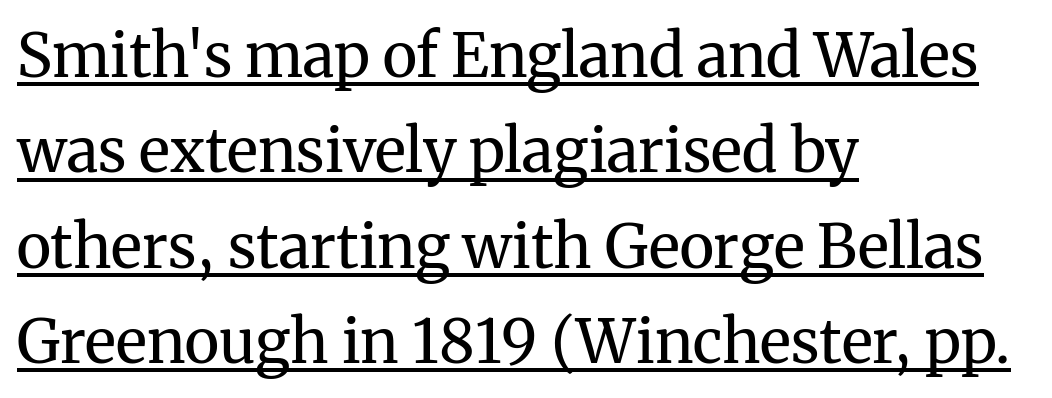
{"serif": "yes", "italic": "no", "bold": "no", "weight": "regular", "width": "normal", "stroke_contrast": "medium", "x_height": "medium", "monospaced": "no", "underline": "yes", "align": "left", "line_spacing": "normal", "line_spacing_ratio": 1.59, "letter_spacing": "normal", "letter_spacing_em": 0.0, "glyph_px": 60}
